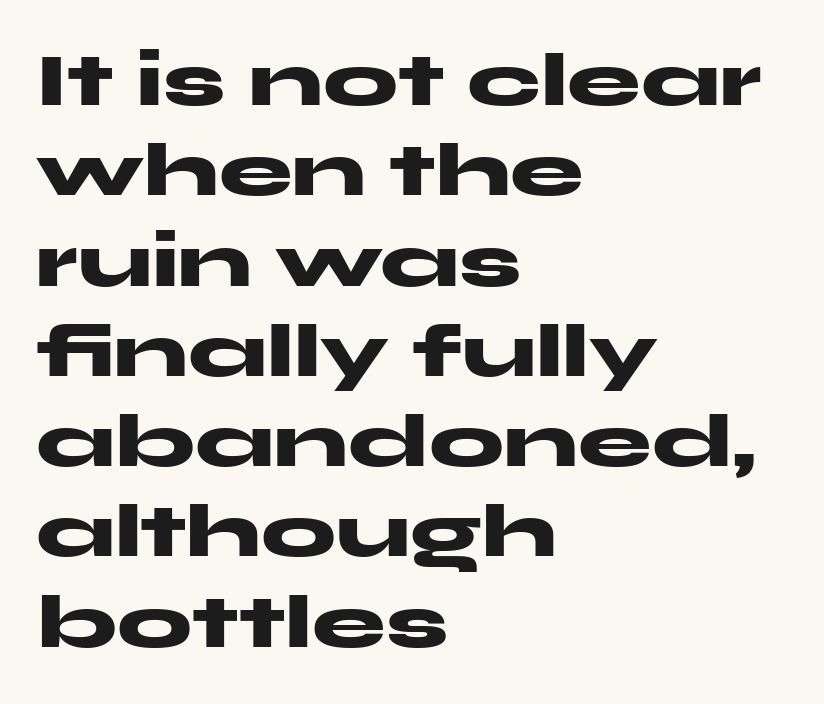
The image shows 74 px heavy, wide sans-serif type, upright; set left-aligned, line spacing 1.22x, normal letter spacing, not underlined; medium stroke contrast and a medium x-height.
